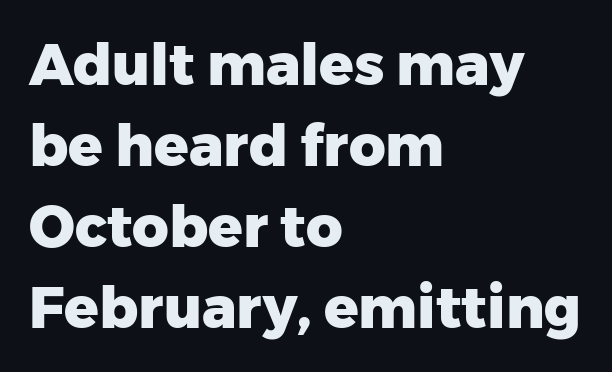
The image shows 57 px heavy sans-serif type, upright; set left-aligned, normal line spacing (1.42x), normal letter spacing, not underlined; low stroke contrast and a medium x-height.
